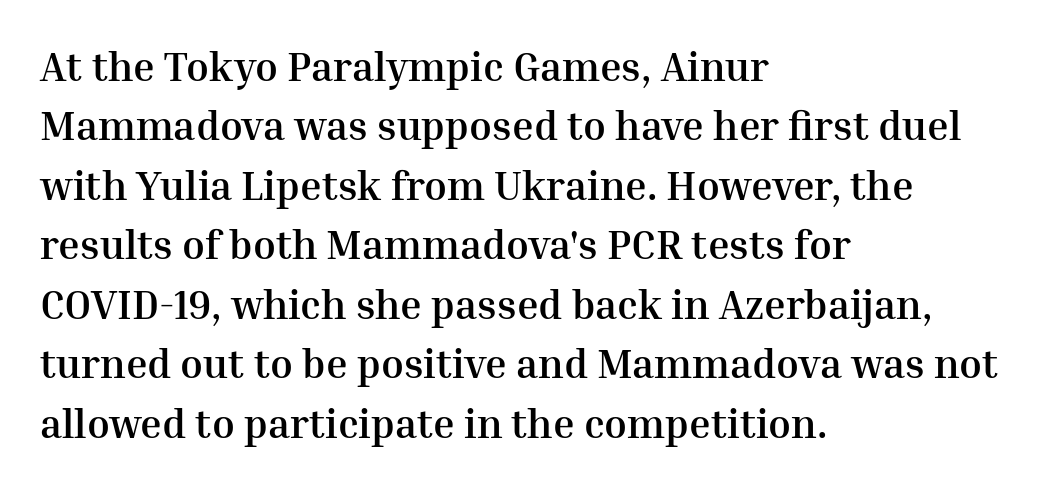
The image shows 41 px semibold serif type, upright; set left-aligned, normal line spacing (1.45x), normal letter spacing, not underlined; medium stroke contrast and a medium x-height.
